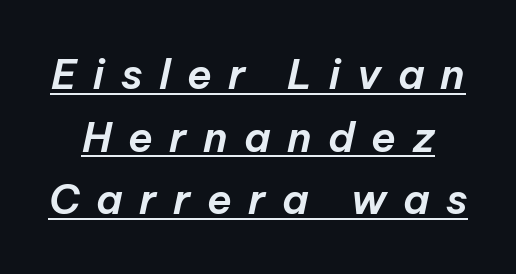
{"italic": "yes", "lean": "right", "slant_degrees": 12, "width": "normal", "stroke_contrast": "low", "x_height": "medium", "monospaced": "no", "underline": "yes", "line_spacing": "normal", "line_spacing_ratio": 1.53, "letter_spacing": "wide", "letter_spacing_em": 0.4, "glyph_px": 41}
